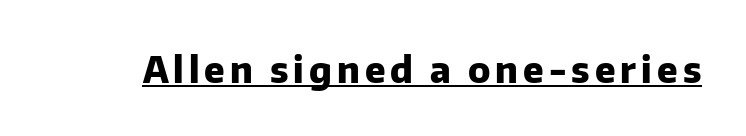
{"serif": "no", "italic": "no", "bold": "yes", "weight": "heavy", "width": "normal", "stroke_contrast": "low", "x_height": "medium", "monospaced": "no", "underline": "yes", "glyph_px": 36}
